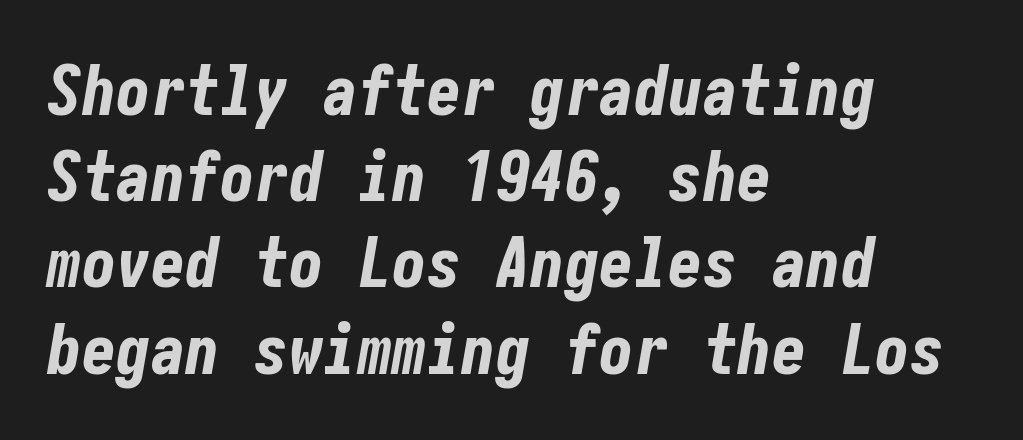
The image shows 69 px bold, condensed type, italic (leaning right); set left-aligned, normal line spacing (1.25x), normal letter spacing, not underlined; low stroke contrast and a medium x-height.
